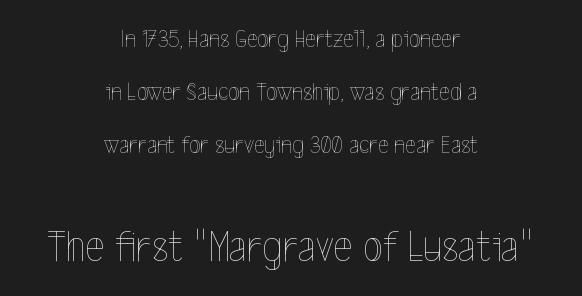
Q: Is the text bold? A: No.
Q: Is the text italic (slanted)? A: No, it is upright.
Q: Is the text underlined? A: No.
Q: How is the paragraph aligned? A: Centered.
Q: Is the spacing between letters normal or unusually wide? A: Normal.
Q: Is the spacing between lines tight, normal or loose? A: Loose.
Q: Which block of text is set in a larger size, the first (top) or the second (bottom)? A: The second (bottom) one.
Q: Width (condensed, normal, or wide)? A: Condensed.
Q: x-height? A: Medium.
Q: Monospaced? A: No.
